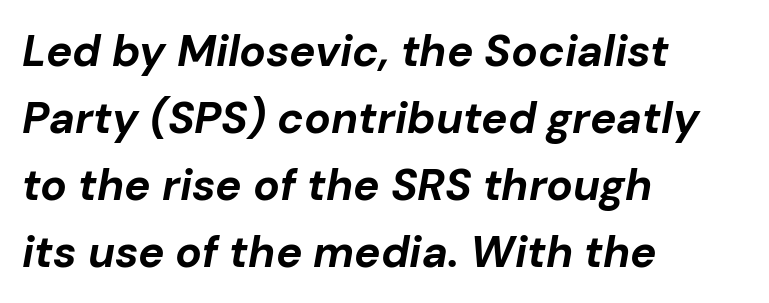
The image shows 44 px bold type, italic (leaning right); set left-aligned, normal line spacing (1.52x), normal letter spacing, not underlined; low stroke contrast and a medium x-height.
